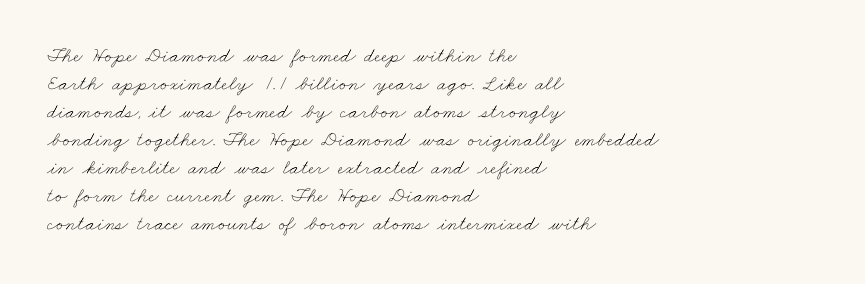
Q: Is the text bold? A: No.
Q: Is the text underlined? A: No.
Q: How is the paragraph aligned? A: Left-aligned.
Q: Is the spacing between letters normal or unusually wide? A: Normal.
Q: Is the spacing between lines tight, normal or loose? A: Normal.
